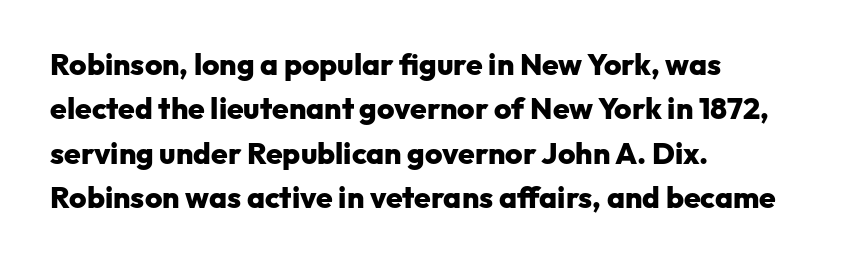
The letters are bold, with thick, heavy strokes. The passage is arranged the way most books set body copy — flush left. No extra tracking has been applied to these lines. This is sans-serif lettering, the kind often seen on screens and signage.
